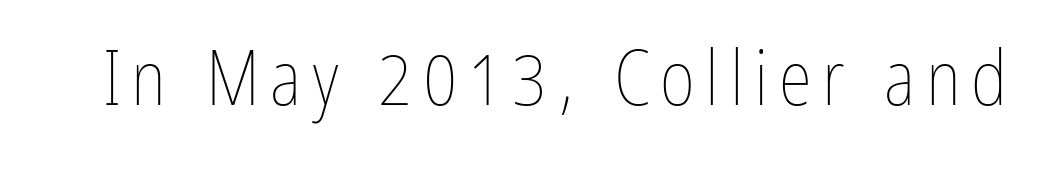
Q: Is the text bold? A: No.
Q: Is the text italic (slanted)? A: No, it is upright.
Q: Is the text underlined? A: No.
Q: Width (condensed, normal, or wide)? A: Condensed.
Q: Stroke contrast? A: Low.
Q: x-height? A: Medium.
Q: Monospaced? A: No.
